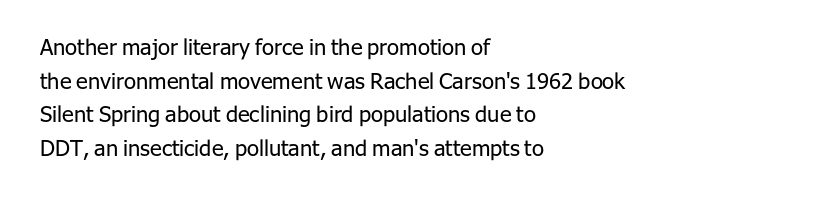
Unbolded letterforms with no extra heft. The letterforms sit shoulder to shoulder at normal distance. Line spacing here is normal. Glance below the letters and you will spot only blank space. Visually the block forms a straight wall on the left and a jagged coastline on the right.
